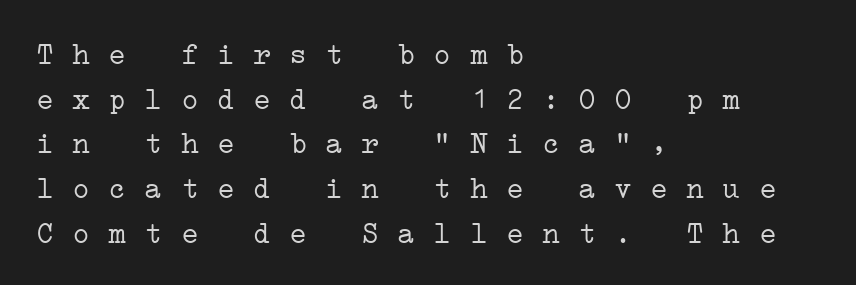
Q: Is the text bold? A: No.
Q: Is the typeface a serif or a sans-serif typeface? A: Serif.
Q: Is the text underlined? A: No.
Q: How is the paragraph aligned? A: Left-aligned.
Q: Is the spacing between letters normal or unusually wide? A: Normal.
Q: Is the spacing between lines tight, normal or loose? A: Normal.
Q: Width (condensed, normal, or wide)? A: Wide.
Q: Stroke contrast? A: Low.
Q: x-height? A: Medium.
Q: Monospaced? A: Yes.
